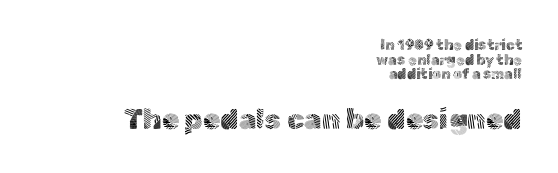
Q: Is the text bold? A: No.
Q: Is the text italic (slanted)? A: No, it is upright.
Q: Is the typeface a serif or a sans-serif typeface? A: Sans-serif.
Q: Is the text underlined? A: No.
Q: How is the paragraph aligned? A: Right-aligned.
Q: Is the spacing between letters normal or unusually wide? A: Normal.
Q: Is the spacing between lines tight, normal or loose? A: Tight.
Q: Which block of text is set in a larger size, the first (top) or the second (bottom)? A: The second (bottom) one.
Q: Width (condensed, normal, or wide)? A: Normal.
Q: x-height? A: Medium.
Q: Monospaced? A: No.
